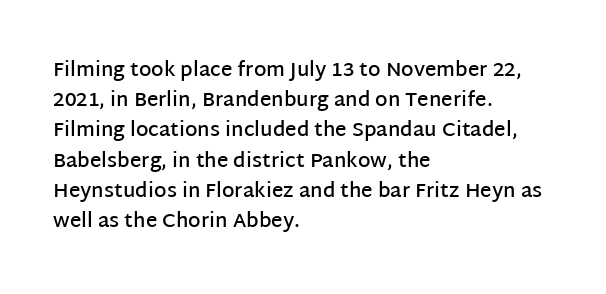
{"italic": "no", "bold": "semi", "underline": "no", "align": "left", "line_spacing": "normal", "line_spacing_ratio": 1.51, "letter_spacing": "normal", "letter_spacing_em": 0.0, "glyph_px": 20}
